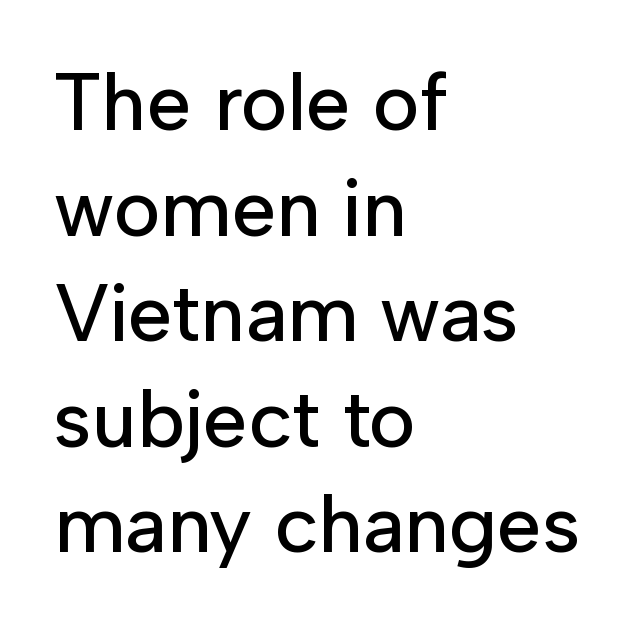
Each letter keeps its own natural width here, so spacing adapts to shape. Letter spacing: default. Quick note: interline space is typical. The lettering holds an erect, upright posture throughout.
